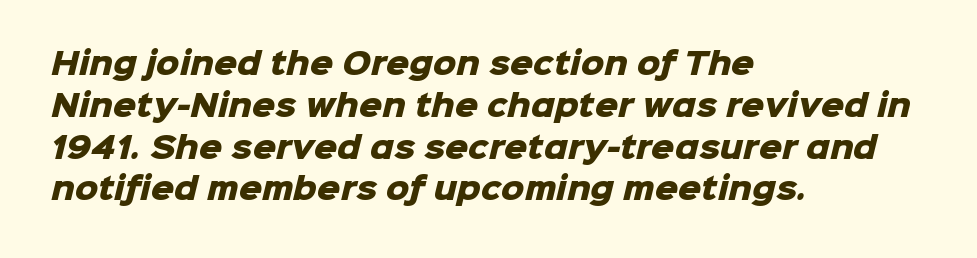
{"serif": "no", "bold": "yes", "weight": "heavy", "width": "normal", "stroke_contrast": "low", "x_height": "medium", "monospaced": "no", "underline": "no", "align": "left", "line_spacing": "normal", "line_spacing_ratio": 1.44, "letter_spacing": "normal", "letter_spacing_em": 0.0, "glyph_px": 29}
